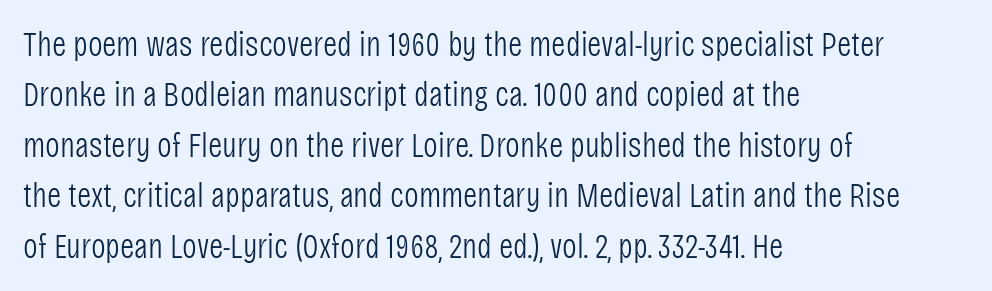
The letters advance in unequal steps, a hallmark of proportional type. This is the regular roman posture of the typeface. Glance below the letters and you will spot only blank space. The letters carry no serifs — their stems end cleanly without finishing strokes. One-word summary of the alignment: left. Does the leading feel generous? No, just average.
